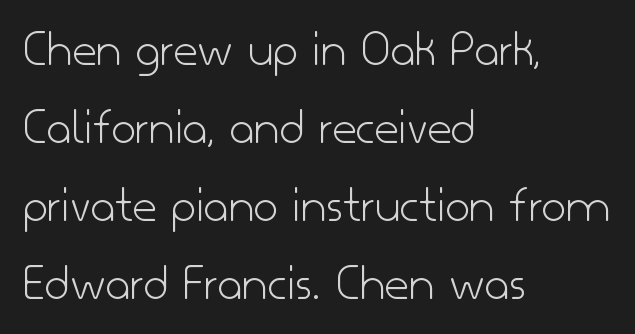
The glyphs are unaccompanied by any horizontal stroke below them. The leading is moderate, giving the passage an even texture. Unlike a traditional serif, this face leaves its strokes unadorned. A quiet, ordinary-to-light weight characterises the typeface. Do the characters align in a grid? No, the font is proportional.
